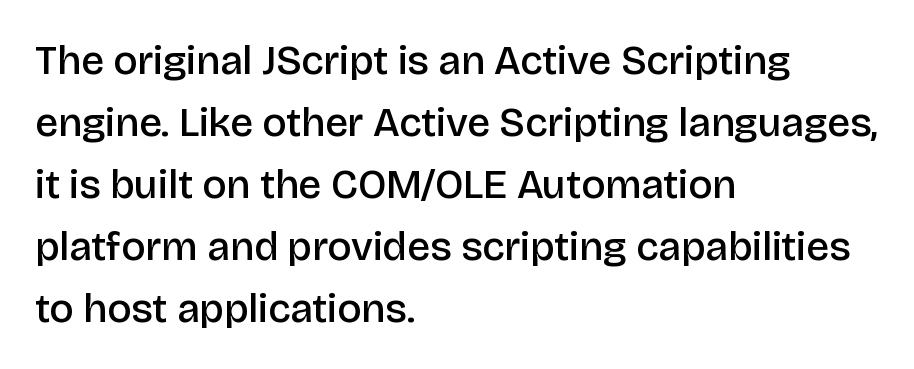
Q: Is the text bold? A: Semi-bold.
Q: Is the text italic (slanted)? A: No, it is upright.
Q: Is the typeface a serif or a sans-serif typeface? A: Sans-serif.
Q: Is the text underlined? A: No.
Q: How is the paragraph aligned? A: Left-aligned.
Q: Is the spacing between letters normal or unusually wide? A: Normal.
Q: Is the spacing between lines tight, normal or loose? A: Normal.
Q: Width (condensed, normal, or wide)? A: Normal.
Q: Stroke contrast? A: Low.
Q: x-height? A: Large.
Q: Monospaced? A: No.
